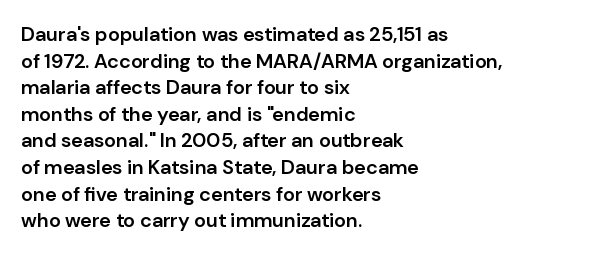
Q: Is the text bold? A: Semi-bold.
Q: Is the text italic (slanted)? A: No, it is upright.
Q: Is the text underlined? A: No.
Q: How is the paragraph aligned? A: Left-aligned.
Q: Is the spacing between letters normal or unusually wide? A: Normal.
Q: Is the spacing between lines tight, normal or loose? A: Normal.
